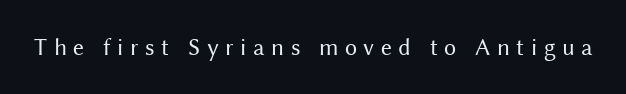
{"italic": "no", "bold": "no", "underline": "no", "letter_spacing": "wide", "letter_spacing_em": 0.27, "glyph_px": 24}
